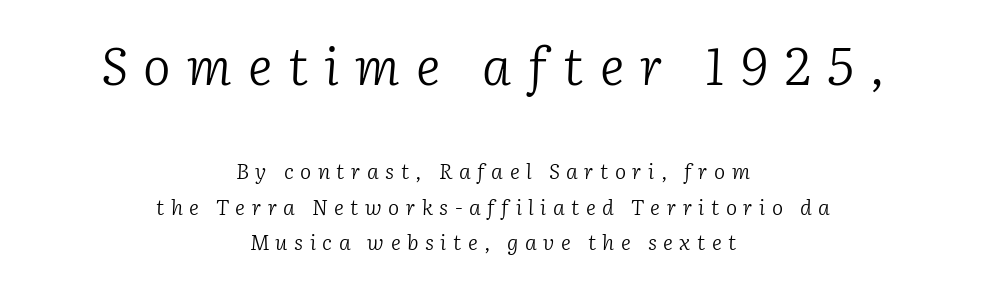
The image shows 52 px light serif type, italic (leaning right); set centered, normal line spacing (1.69x), unusually wide letter spacing (+0.31 em), not underlined; the first (top) block is 2.48x larger; low stroke contrast and a medium x-height.
